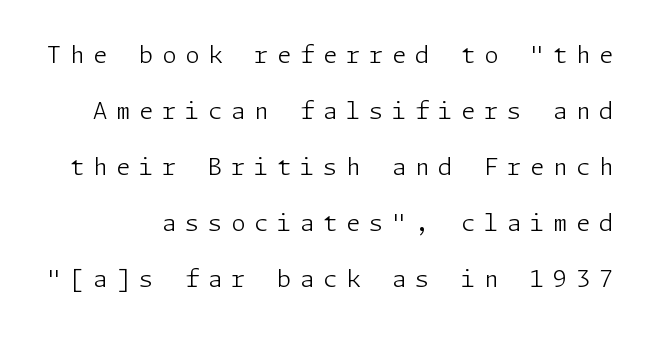
{"italic": "no", "bold": "no", "underline": "no", "line_spacing": "loose", "line_spacing_ratio": 2.44, "letter_spacing": "wide", "letter_spacing_em": 0.38, "glyph_px": 23}
